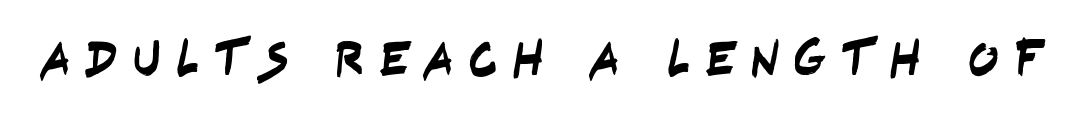
The text was rendered using a sans face with plain stroke endings. You could only call the tracking loose — the letters float apart. Beneath every word, the page is bare. The letters advance in unequal steps, a hallmark of proportional type.
